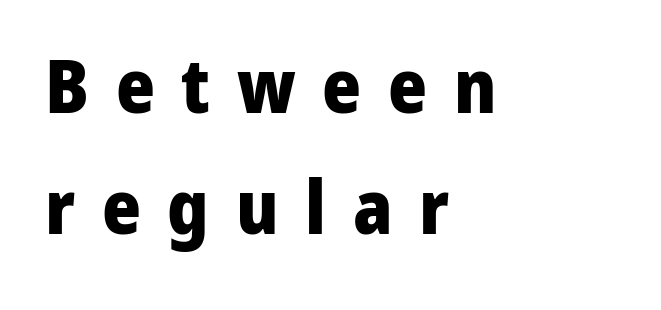
The glyphs have the mass of a bold cut. No feet cap the strokes, marking this as sans-serif type. What stands out about the letter spacing? Its width — letters are far apart. Do the characters align in a grid? No, the font is proportional.
